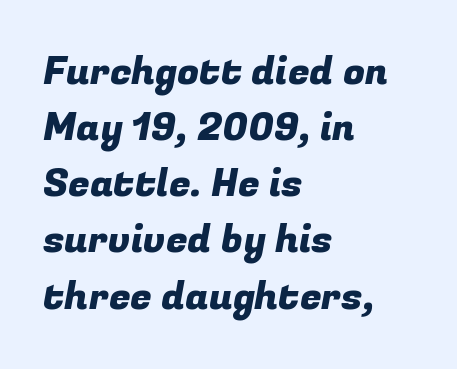
Q: Is the typeface a serif or a sans-serif typeface? A: Sans-serif.
Q: Is the text underlined? A: No.
Q: How is the paragraph aligned? A: Left-aligned.
Q: Is the spacing between letters normal or unusually wide? A: Normal.
Q: Is the spacing between lines tight, normal or loose? A: Normal.
Q: Width (condensed, normal, or wide)? A: Normal.
Q: Stroke contrast? A: Low.
Q: x-height? A: Medium.
Q: Monospaced? A: No.
